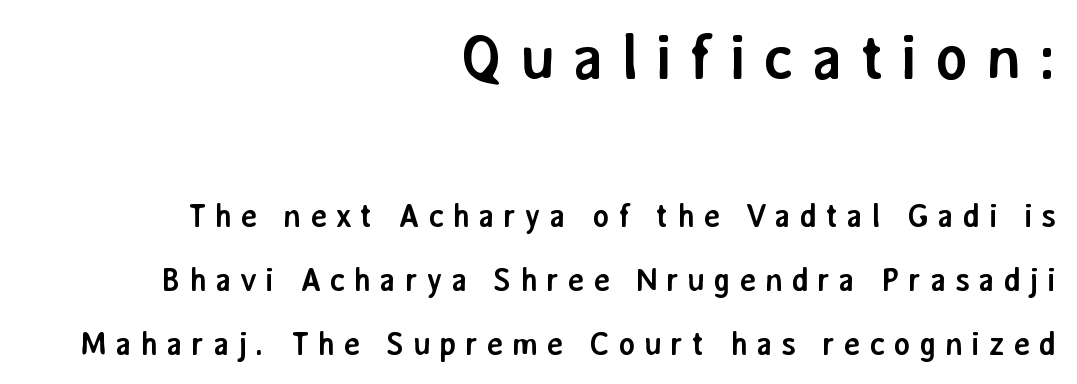
The image shows 63 px semibold sans-serif type, upright; set right-aligned, loose line spacing (2.0x), unusually wide letter spacing (+0.26 em), not underlined; the first (top) block is 1.97x larger; low stroke contrast and a medium x-height.
